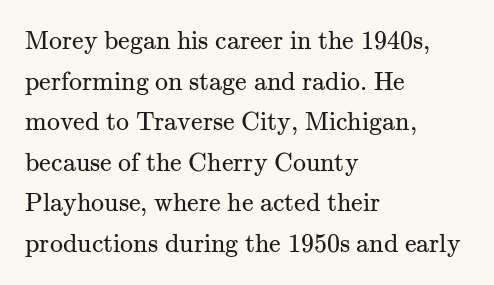
Q: Is the text bold? A: No.
Q: Is the text italic (slanted)? A: No, it is upright.
Q: Is the text underlined? A: No.
Q: How is the paragraph aligned? A: Left-aligned.
Q: Is the spacing between letters normal or unusually wide? A: Normal.
Q: Is the spacing between lines tight, normal or loose? A: Normal.
